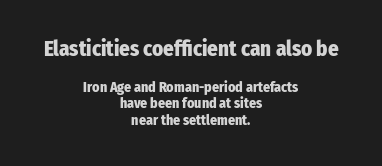
Words float on clear page, feet unadorned. This sample uses plain, unmodified letter spacing. The block sitting higher on the canvas is the one with enlarged characters. Chunky letters — that's bold for sure. The lines are quadded center. The typography opts for an upright posture over an oblique one.
